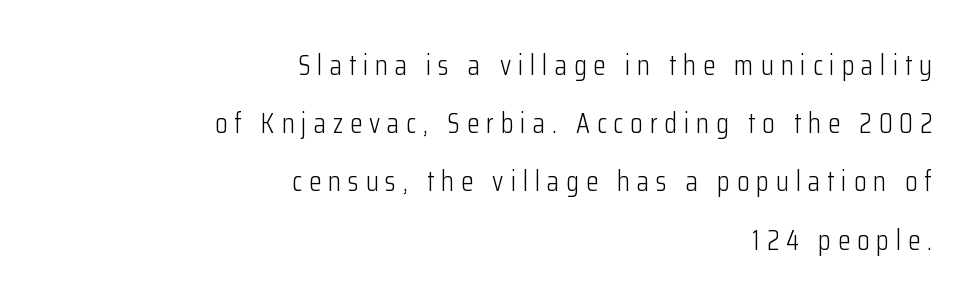
The image shows 28 px light, condensed sans-serif type, upright; set right-aligned, loose line spacing (2.08x), unusually wide letter spacing (+0.25 em), not underlined; low stroke contrast and a medium x-height.
